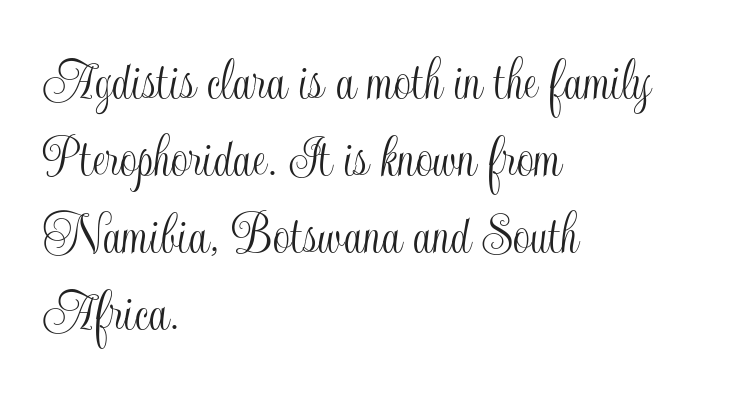
The image shows 61 px condensed type; set left-aligned, normal line spacing (1.26x), normal letter spacing, not underlined; a small x-height.
